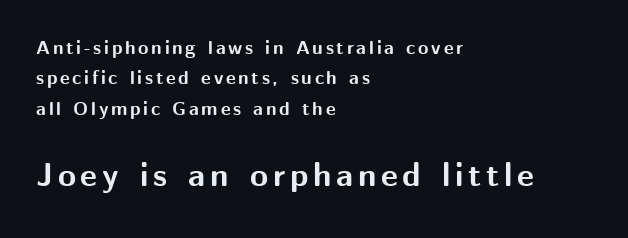
The image shows 33 px bold sans-serif type, upright; set left-aligned, normal line spacing (1.6x), not underlined; the second (bottom) block is 1.74x larger; medium stroke contrast and a medium x-height.
